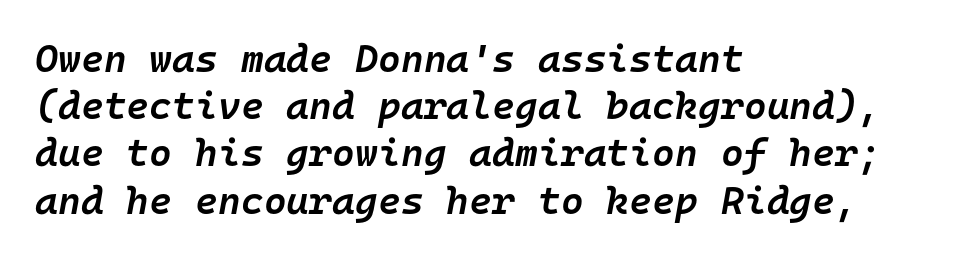
The image shows 39 px semibold type, italic (leaning right), monospaced; set left-aligned, line spacing 1.21x, normal letter spacing, not underlined; low stroke contrast and a medium x-height.
